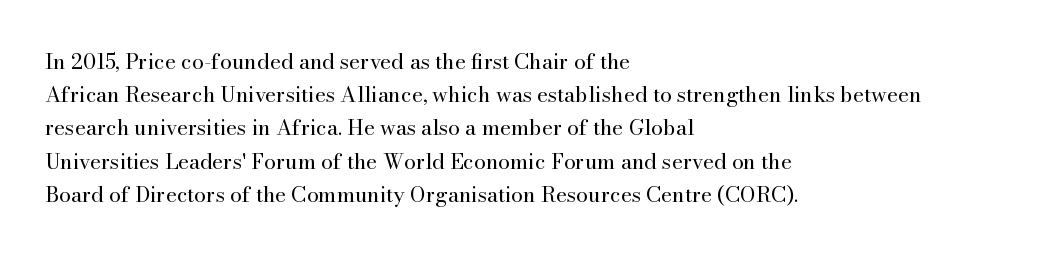
Q: Is the text bold? A: No.
Q: Is the text italic (slanted)? A: No, it is upright.
Q: Is the text underlined? A: No.
Q: How is the paragraph aligned? A: Left-aligned.
Q: Is the spacing between letters normal or unusually wide? A: Normal.
Q: Is the spacing between lines tight, normal or loose? A: Normal.
